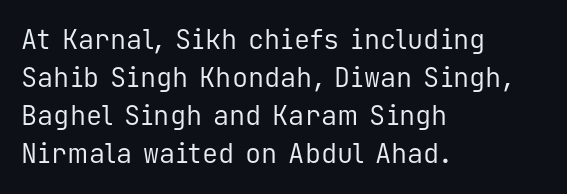
The designer left line spacing at the default. A classic flush-left, rag-right setting is used for this passage. The font sits on the lighter half of the weight spectrum, regular included. The letters stand straight up with perfectly vertical stems. No word sits above an underline.
